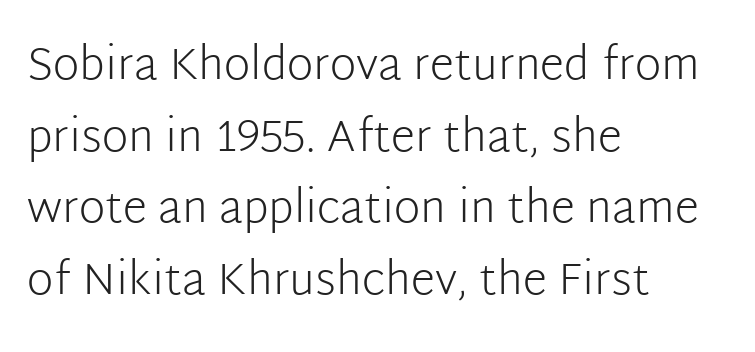
On a weight scale, this lands at 450 or below. Plain, unruled lines of type. Where is the straight margin? On the left. Leading matches the norm, producing a regular column.
